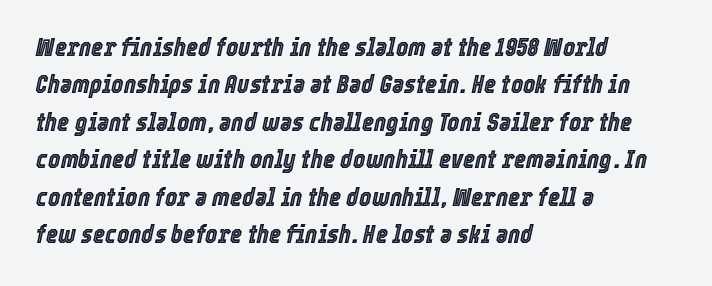
The image shows 26 px text type, italic (leaning right); set left-aligned, normal line spacing (1.44x), normal letter spacing, not underlined.
